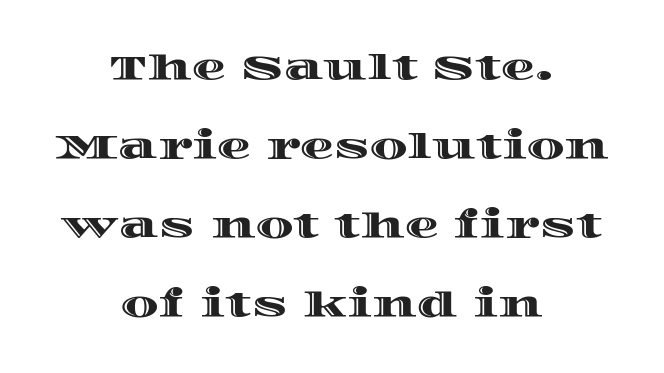
The image shows 34 px wide type, upright; set centered, loose line spacing (2.32x), normal letter spacing, not underlined; a large x-height.
